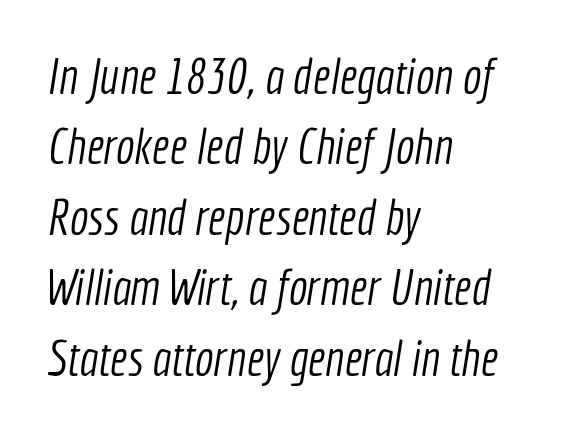
Q: Is the text bold? A: No.
Q: Is the typeface a serif or a sans-serif typeface? A: Sans-serif.
Q: Is the text underlined? A: No.
Q: How is the paragraph aligned? A: Left-aligned.
Q: Is the spacing between letters normal or unusually wide? A: Normal.
Q: Is the spacing between lines tight, normal or loose? A: Normal.
Q: Width (condensed, normal, or wide)? A: Condensed.
Q: x-height? A: Medium.
Q: Monospaced? A: No.
